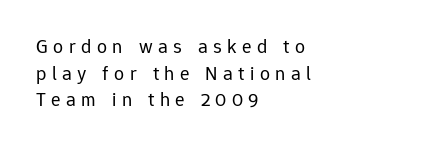
Beneath every word, the page is bare. Unlike italic type, these characters show no tilt at all. The compositor pushed each line to the left boundary. Words appear elongated and porous because spacing is wide. The face looks like a standard text weight, possibly lighter. Regarding leading, the lines here are spaced in the standard way.
